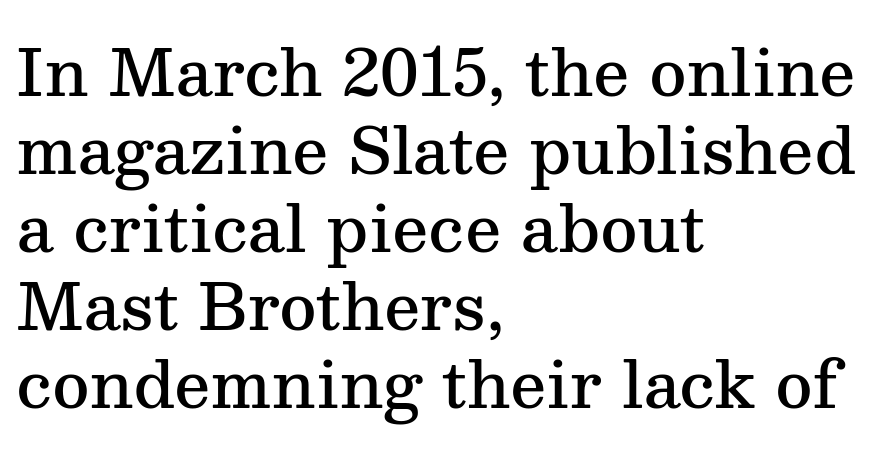
{"serif": "yes", "italic": "no", "bold": "semi", "weight": "semibold", "width": "normal", "stroke_contrast": "medium", "x_height": "medium", "monospaced": "no", "underline": "no", "align": "left", "line_spacing_ratio": 1.22, "letter_spacing": "normal", "letter_spacing_em": 0.0, "glyph_px": 64}
